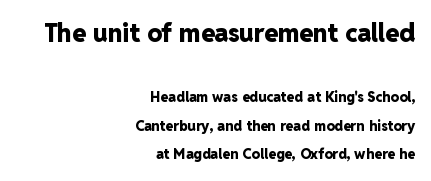
{"italic": "no", "bold": "yes", "underline": "no", "align": "right", "line_spacing": "loose", "line_spacing_ratio": 2.04, "letter_spacing": "normal", "letter_spacing_em": 0.0, "larger_block": "first", "size_ratio": 1.79, "glyph_px": 25}
